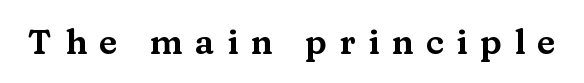
Here the glyphs are tracked loosely, breaking word shapes into spaced letters. Observe the serifs anchoring each vertical stroke in this sample. Is this a fixed-width face? No — the glyphs have proportional, varying widths. Vertical strokes here are truly vertical. Quick note: underline off.
